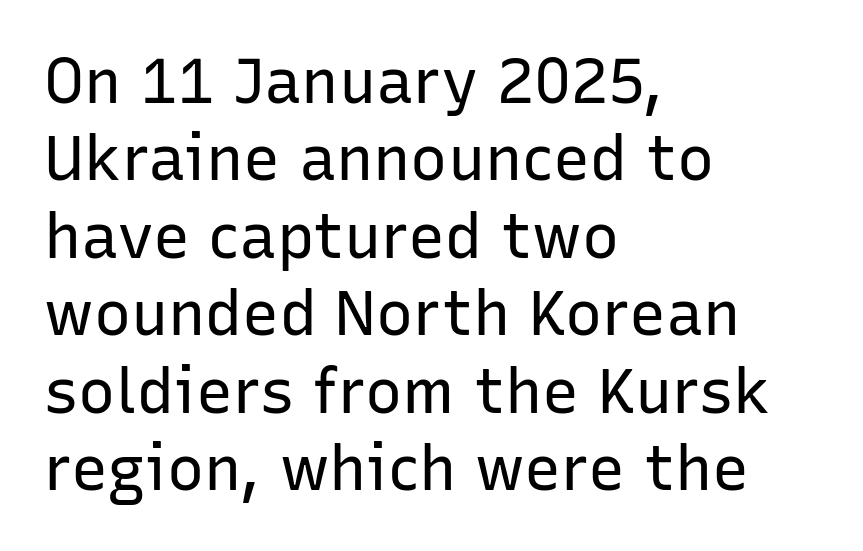
The image shows 62 px regular-weight sans-serif type, upright; set left-aligned, normal line spacing (1.25x), normal letter spacing, not underlined; low stroke contrast and a medium x-height.
